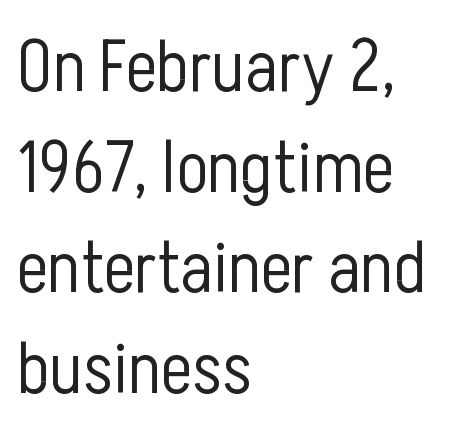
This is not heavy type; no bold has been used. The foot of each line stays bare and open. A typesetter would call this proportional, since set widths differ per character. A typesetter would mark this as roman, not italic.
